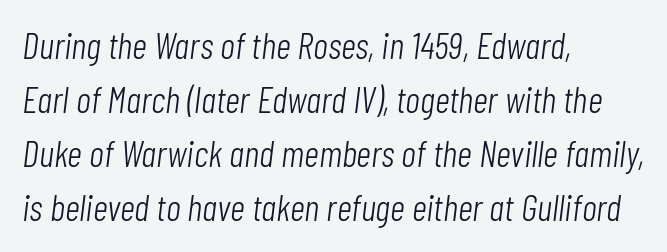
The image shows 37 px light, condensed type, italic (leaning right); set left-aligned, normal line spacing (1.46x), normal letter spacing, not underlined; low stroke contrast and a medium x-height.
